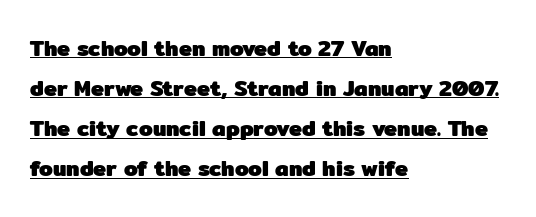
The image shows 22 px bold type, upright; set left-aligned, line spacing 1.82x, normal letter spacing, underlined.
